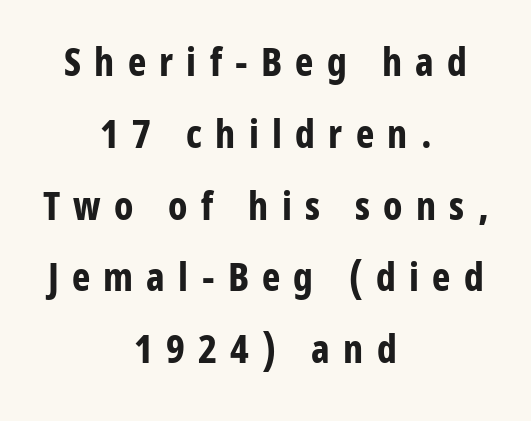
{"serif": "no", "italic": "no", "bold": "yes", "weight": "bold", "width": "condensed", "stroke_contrast": "low", "x_height": "medium", "monospaced": "no", "underline": "no", "align": "center", "line_spacing_ratio": 1.84, "letter_spacing": "wide", "letter_spacing_em": 0.34, "glyph_px": 39}
